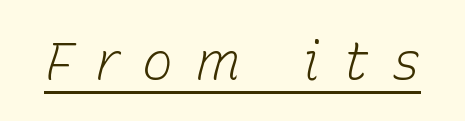
{"italic": "yes", "lean": "right", "slant_degrees": 15, "bold": "no", "weight": "light", "width": "normal", "stroke_contrast": "low", "x_height": "medium", "monospaced": "no", "underline": "yes", "letter_spacing": "wide", "letter_spacing_em": 0.44, "glyph_px": 52}
